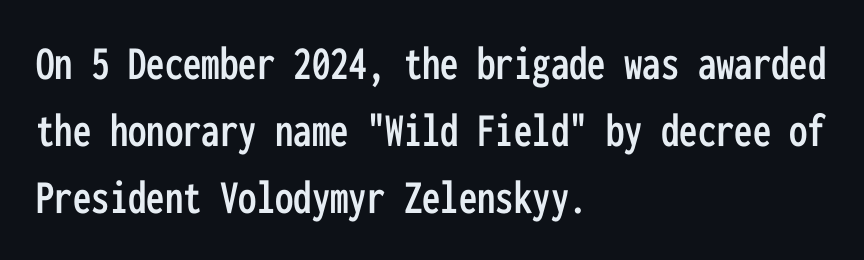
Q: Is the text italic (slanted)? A: No, it is upright.
Q: Is the typeface a serif or a sans-serif typeface? A: Sans-serif.
Q: Is the text underlined? A: No.
Q: How is the paragraph aligned? A: Left-aligned.
Q: Is the spacing between letters normal or unusually wide? A: Normal.
Q: Is the spacing between lines tight, normal or loose? A: Normal.
Q: Width (condensed, normal, or wide)? A: Condensed.
Q: Stroke contrast? A: Low.
Q: x-height? A: Medium.
Q: Monospaced? A: Yes.
